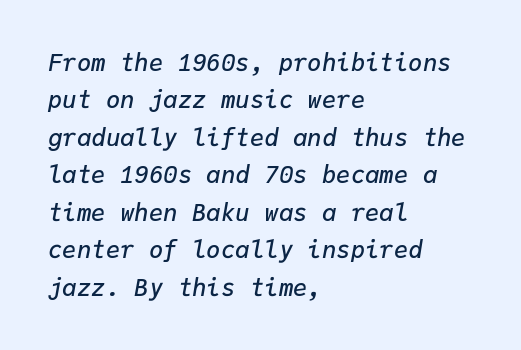
{"italic": "yes", "lean": "right", "slant_degrees": 9, "bold": "semi", "underline": "no", "align": "left", "line_spacing": "normal", "line_spacing_ratio": 1.56, "letter_spacing": "normal", "letter_spacing_em": 0.0, "glyph_px": 24}
